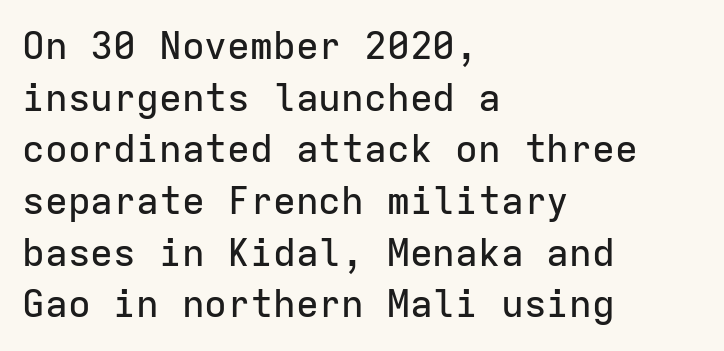
Q: Is the text italic (slanted)? A: No, it is upright.
Q: Is the typeface a serif or a sans-serif typeface? A: Sans-serif.
Q: Is the text underlined? A: No.
Q: How is the paragraph aligned? A: Left-aligned.
Q: Is the spacing between letters normal or unusually wide? A: Normal.
Q: Is the spacing between lines tight, normal or loose? A: Normal.
Q: Width (condensed, normal, or wide)? A: Normal.
Q: Stroke contrast? A: Low.
Q: x-height? A: Medium.
Q: Monospaced? A: Yes.
